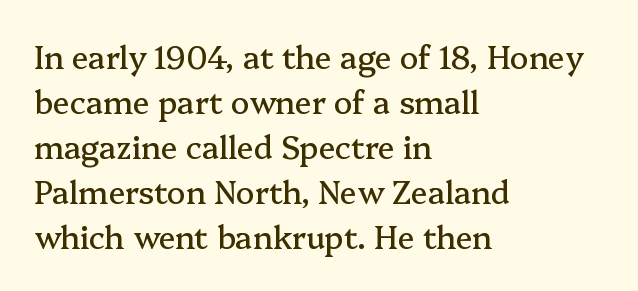
The image shows 31 px serif type, upright; set left-aligned, normal line spacing (1.45x), normal letter spacing, not underlined; medium stroke contrast and a medium x-height.
